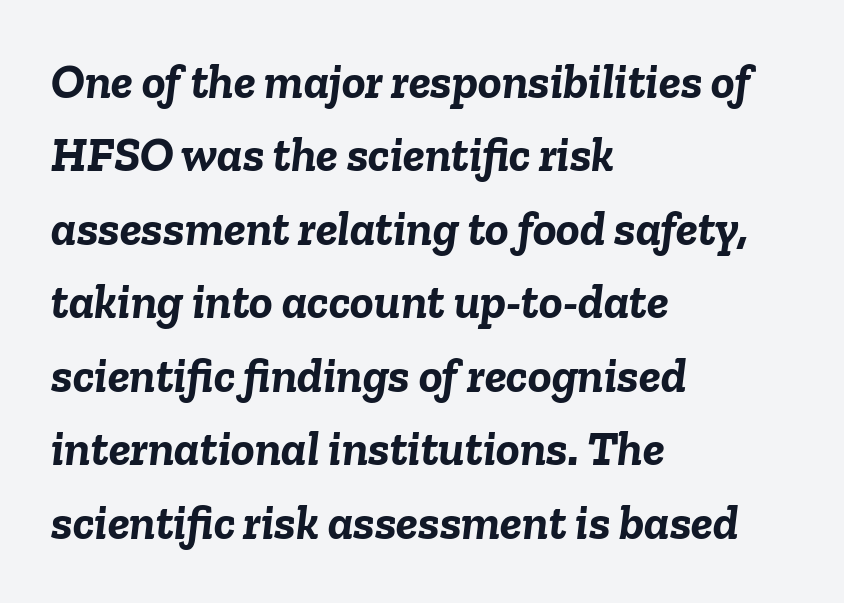
The passage shown leans; its letterforms are oblique. The leading is moderate, giving the passage an even texture. No word sits above an underline. A typesetter would call this proportional, since set widths differ per character. Is the type bold? Yes — the strokes are clearly thick and heavy.
